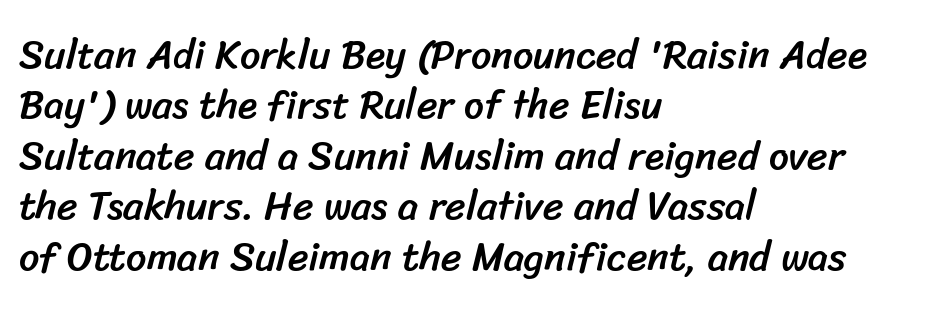
Each row of text sits above clean, open space. Here the glyphs are tracked normally, forming tight word shapes. The paragraph has a hard left edge and a soft right edge. You can tell from the bare stems that sans-serif type was used.
